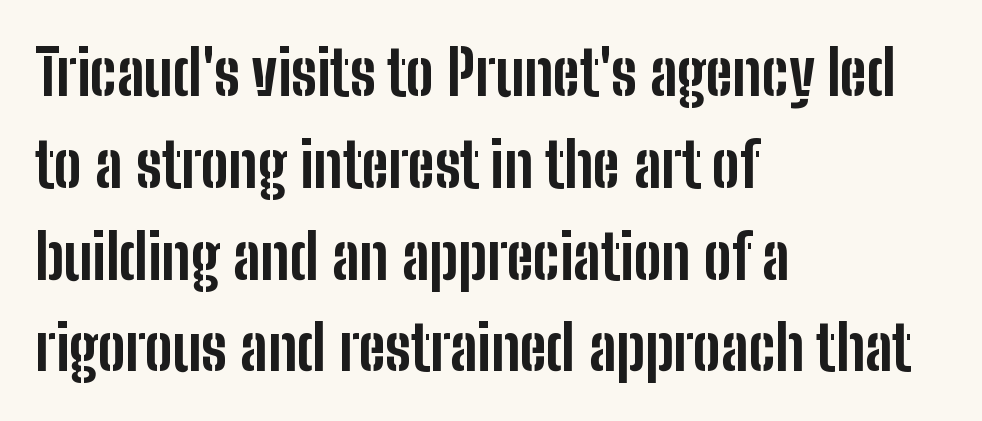
This sample uses a sans-serif face. Notice how the passage keeps a crisp vertical edge on the left only. The passage shown is emphatically bold. The face used here is proportionally spaced, like ordinary book or web type. Has an underline been added? It has not.
